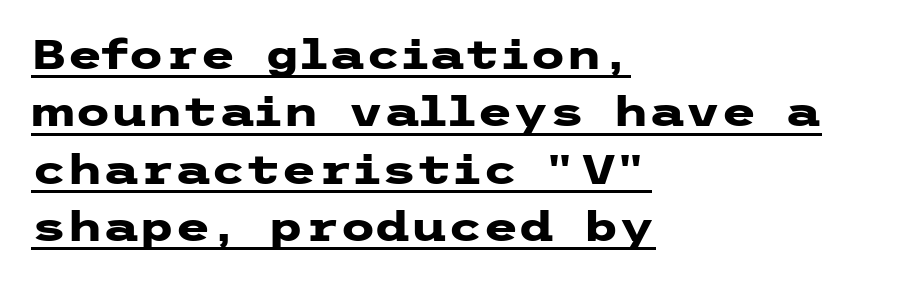
The image shows 41 px heavy, wide sans-serif type, upright; set left-aligned, normal line spacing (1.4x), normal letter spacing, underlined; low stroke contrast and a medium x-height.
